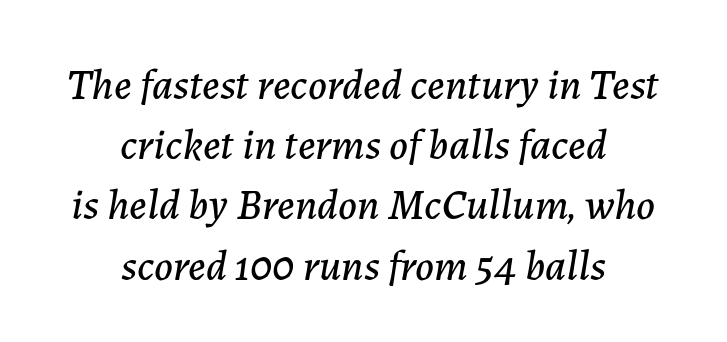
{"italic": "yes", "lean": "right", "slant_degrees": 7, "width": "normal", "stroke_contrast": "low", "x_height": "medium", "monospaced": "no", "underline": "no", "align": "center", "line_spacing": "normal", "line_spacing_ratio": 1.4, "letter_spacing": "normal", "letter_spacing_em": 0.0, "glyph_px": 43}
